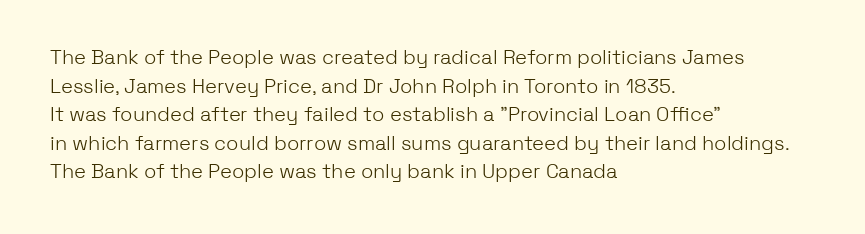
Q: Is the text bold? A: No.
Q: Is the text italic (slanted)? A: No, it is upright.
Q: Is the text underlined? A: No.
Q: How is the paragraph aligned? A: Left-aligned.
Q: Is the spacing between letters normal or unusually wide? A: Normal.
Q: Is the spacing between lines tight, normal or loose? A: Normal.
